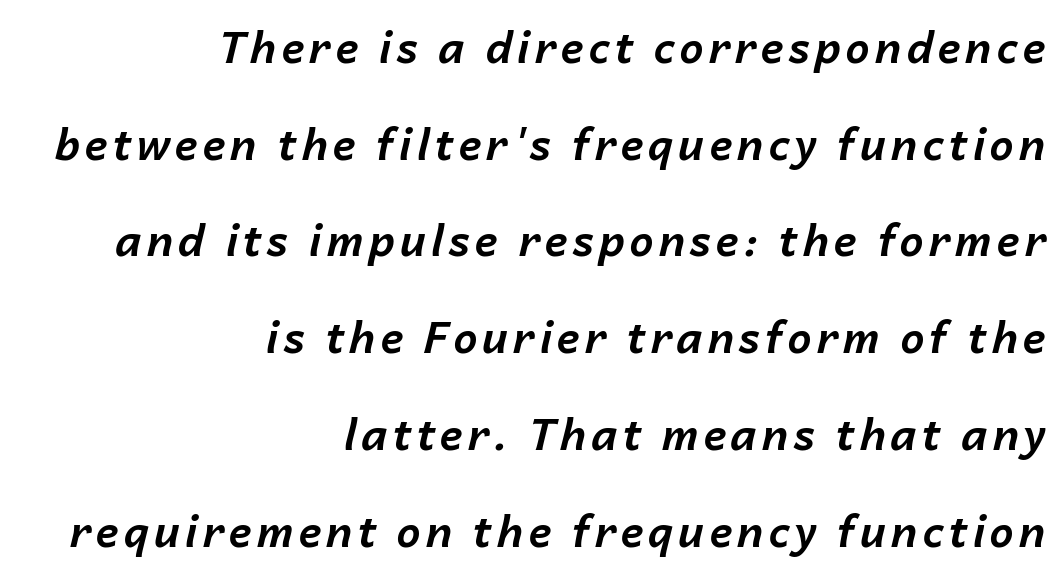
These lines were composed using italics. A dark, heavy texture on the line: the type is bold. No word sits above an underline. The designer dialed line spacing up above the default. Teacher's note: observe the even right margin — that is flush-right alignment.
